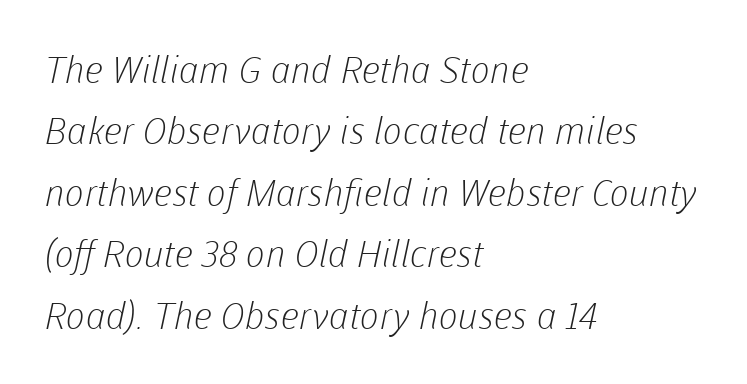
{"serif": "no", "bold": "no", "weight": "light", "width": "normal", "stroke_contrast": "low", "x_height": "medium", "monospaced": "no", "underline": "no", "align": "left", "line_spacing": "normal", "line_spacing_ratio": 1.66, "letter_spacing": "normal", "letter_spacing_em": 0.0, "glyph_px": 37}
